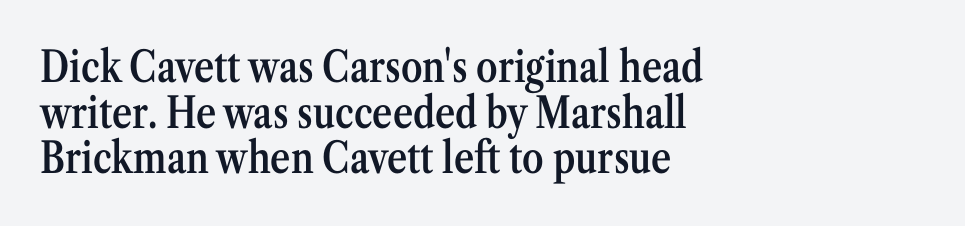
The image shows 43 px semibold, condensed serif type, upright; set left-aligned, tight line spacing (1.06x), normal letter spacing, not underlined; medium stroke contrast and a medium x-height.
